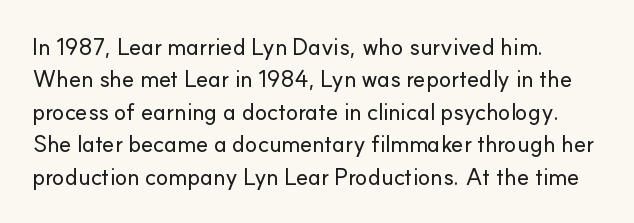
{"italic": "no", "underline": "no", "align": "left", "line_spacing": "normal", "line_spacing_ratio": 1.41, "letter_spacing": "normal", "letter_spacing_em": 0.0, "glyph_px": 23}
